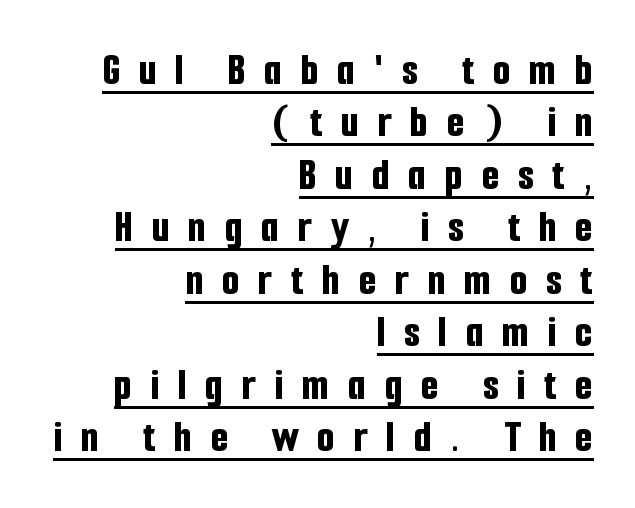
{"serif": "no", "italic": "no", "bold": "yes", "weight": "bold", "width": "condensed", "stroke_contrast": "low", "x_height": "medium", "monospaced": "no", "underline": "yes", "align": "right", "line_spacing": "tight", "line_spacing_ratio": 1.14, "letter_spacing": "wide", "letter_spacing_em": 0.4, "glyph_px": 46}
